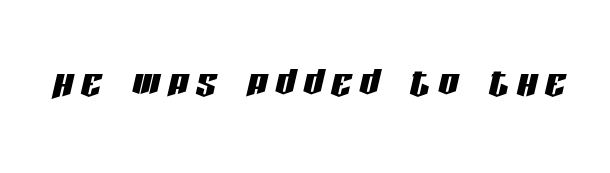
Every character sits at an angle, as italics do. The specimen omits any rule beneath the text block's lines. The passage shown is typed in a proportional face where columns would drift.
